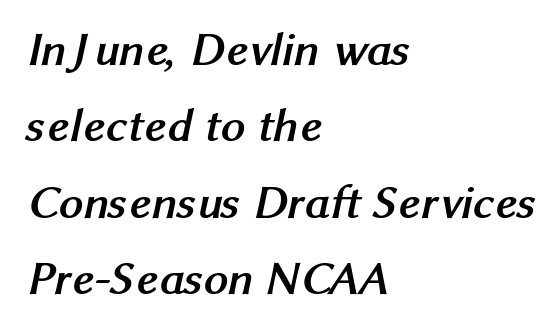
Q: Is the text bold? A: Yes.
Q: Is the typeface a serif or a sans-serif typeface? A: Sans-serif.
Q: Is the text underlined? A: No.
Q: How is the paragraph aligned? A: Left-aligned.
Q: Is the spacing between letters normal or unusually wide? A: Normal.
Q: Is the spacing between lines tight, normal or loose? A: Normal.
Q: Width (condensed, normal, or wide)? A: Normal.
Q: Stroke contrast? A: Medium.
Q: x-height? A: Medium.
Q: Monospaced? A: No.
